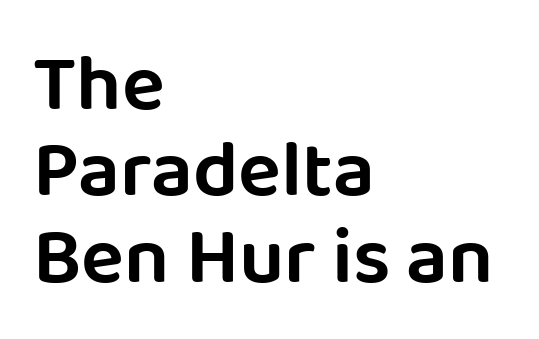
{"serif": "no", "italic": "no", "width": "normal", "stroke_contrast": "low", "x_height": "large", "monospaced": "no", "underline": "no", "align": "left", "line_spacing": "tight", "line_spacing_ratio": 1.08, "letter_spacing": "normal", "letter_spacing_em": 0.0, "glyph_px": 80}
